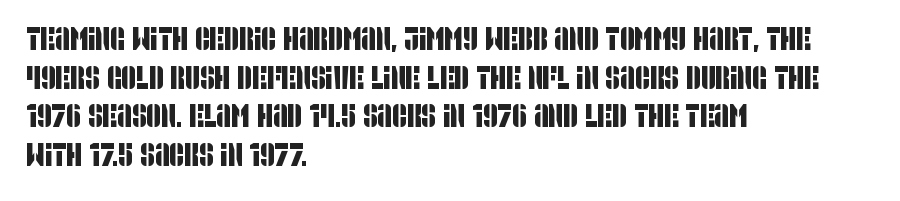
{"serif": "no", "width": "condensed", "stroke_contrast": "low", "x_height": "large", "monospaced": "no", "underline": "no", "align": "left", "line_spacing_ratio": 1.21, "letter_spacing": "normal", "letter_spacing_em": 0.0, "glyph_px": 32}
